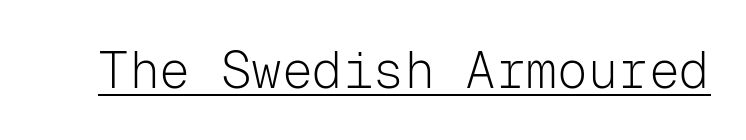
Notice how a bar underscores the lettering throughout. No extra tracking has been applied to these lines. The passage shown is not bold in any degree. Look at the bottom of the vertical strokes: they stop flat, with no serifs. It's the straight-up-and-down kind of type. Do the characters align in a grid? Yes, the font is monospaced.
